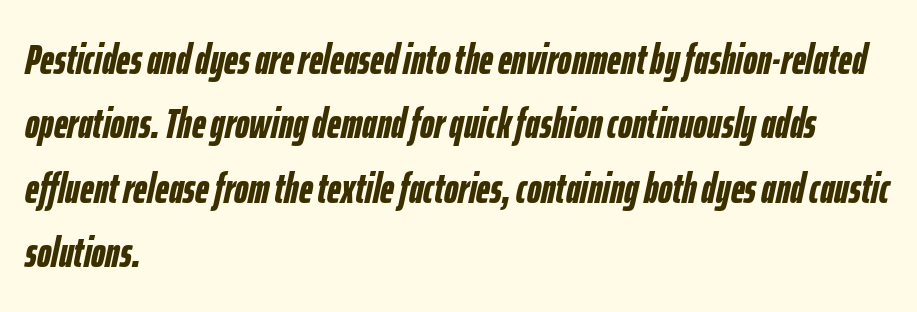
The image shows 43 px semibold, condensed type, italic (leaning right); set left-aligned, normal line spacing (1.5x), normal letter spacing, not underlined; low stroke contrast and a medium x-height.
